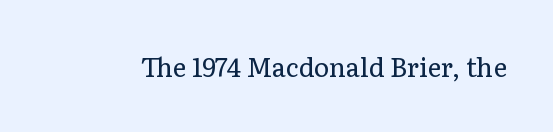
The image shows 26 px text type, upright; set normal letter spacing, not underlined.
